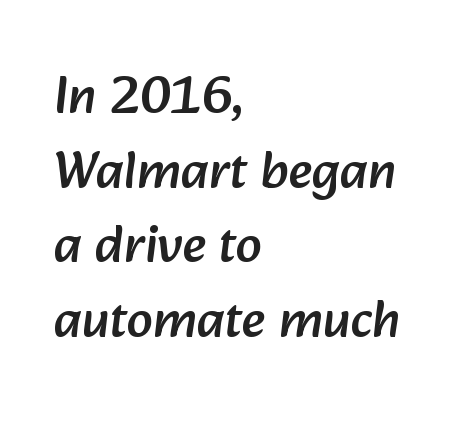
Q: Is the typeface a serif or a sans-serif typeface? A: Sans-serif.
Q: Is the text underlined? A: No.
Q: How is the paragraph aligned? A: Left-aligned.
Q: Is the spacing between letters normal or unusually wide? A: Normal.
Q: Is the spacing between lines tight, normal or loose? A: Normal.
Q: Width (condensed, normal, or wide)? A: Normal.
Q: Stroke contrast? A: Low.
Q: x-height? A: Medium.
Q: Monospaced? A: No.
